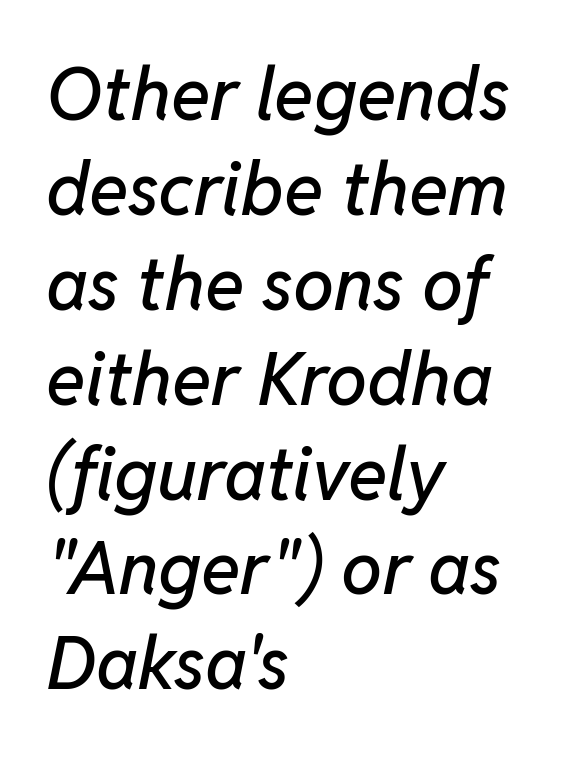
The image shows 73 px text type, italic (leaning right); set left-aligned, normal line spacing (1.3x), normal letter spacing, not underlined; low stroke contrast and a medium x-height.
